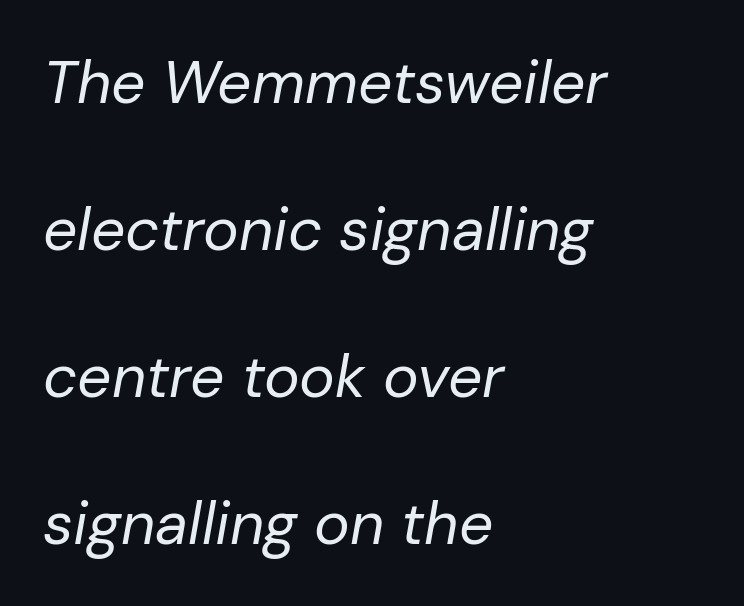
{"italic": "yes", "lean": "right", "slant_degrees": 10, "bold": "no", "weight": "regular", "width": "normal", "stroke_contrast": "low", "x_height": "medium", "monospaced": "no", "underline": "no", "align": "left", "line_spacing": "loose", "line_spacing_ratio": 2.45, "letter_spacing": "normal", "letter_spacing_em": 0.0, "glyph_px": 60}
